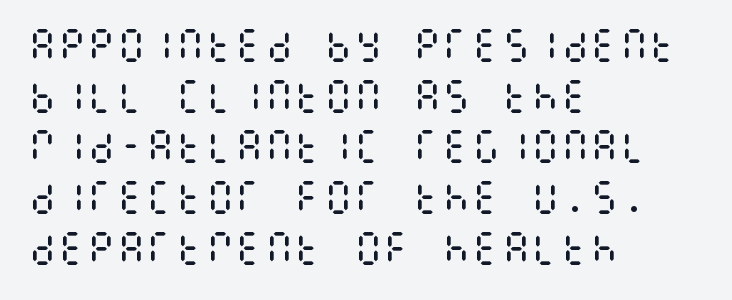
The image shows 37 px regular-weight, condensed type, upright; set left-aligned, normal line spacing (1.37x), normal letter spacing, not underlined; medium stroke contrast and a large x-height.
